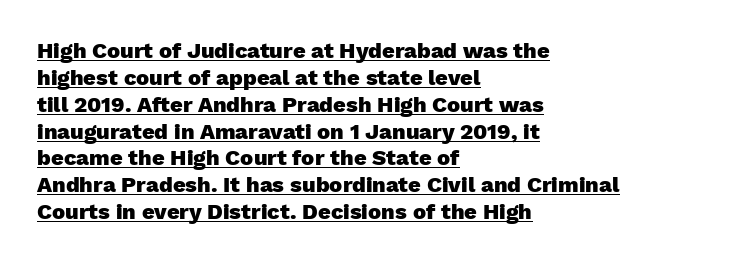
{"italic": "no", "bold": "yes", "underline": "yes", "align": "left", "line_spacing_ratio": 1.22, "letter_spacing": "normal", "letter_spacing_em": 0.0, "glyph_px": 22}
